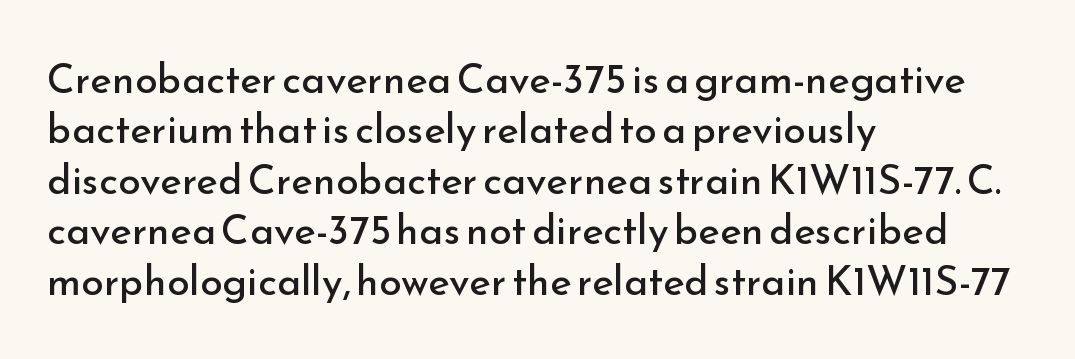
No word sits above an underline. The rendering uses natural spacing where letterforms have individual widths. Serif or sans? Sans — the stroke terminals are bare. No italicization has been applied; the sample stays upright.
